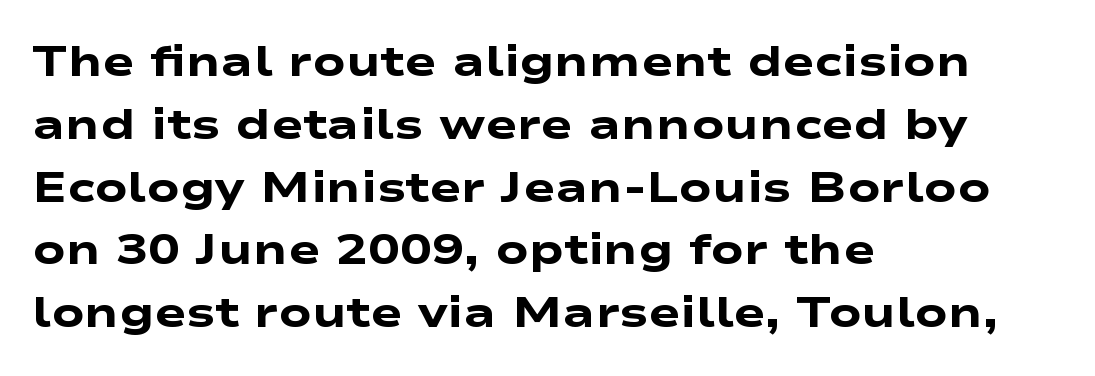
The image shows 43 px heavy, wide sans-serif type; set left-aligned, normal line spacing (1.46x), normal letter spacing, not underlined; low stroke contrast and a medium x-height.
